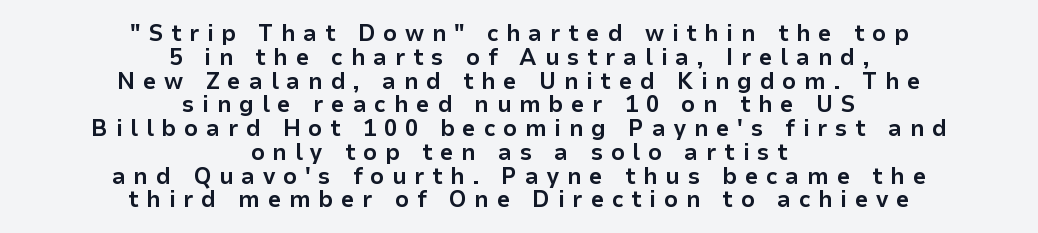
{"italic": "no", "bold": "yes", "underline": "no", "align": "center", "line_spacing": "tight", "line_spacing_ratio": 0.99, "letter_spacing": "wide", "letter_spacing_em": 0.32, "glyph_px": 24}
